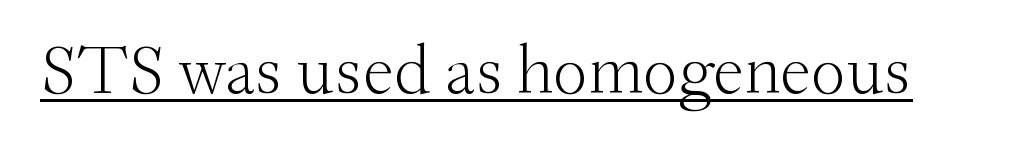
Q: Is the text bold? A: No.
Q: Is the text italic (slanted)? A: No, it is upright.
Q: Is the typeface a serif or a sans-serif typeface? A: Serif.
Q: Is the text underlined? A: Yes.
Q: Is the spacing between letters normal or unusually wide? A: Normal.
Q: Width (condensed, normal, or wide)? A: Normal.
Q: Stroke contrast? A: Medium.
Q: x-height? A: Small.
Q: Monospaced? A: No.
